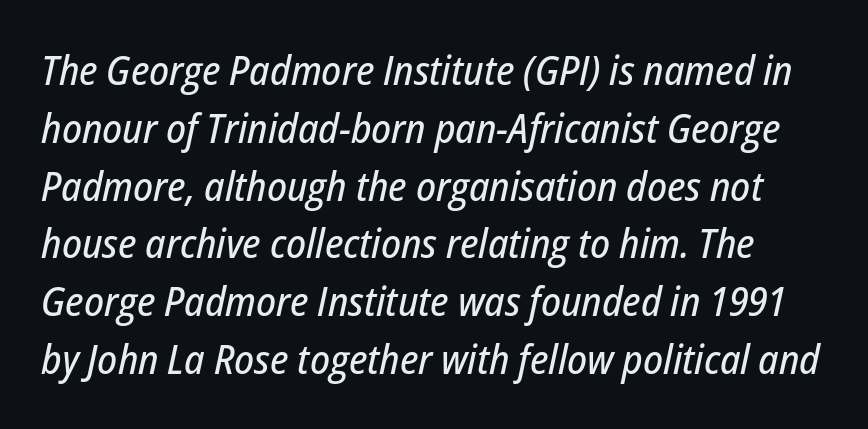
{"italic": "yes", "lean": "right", "slant_degrees": 12, "width": "condensed", "stroke_contrast": "low", "x_height": "medium", "monospaced": "no", "underline": "no", "line_spacing": "normal", "line_spacing_ratio": 1.41, "letter_spacing": "normal", "letter_spacing_em": 0.0, "glyph_px": 41}
